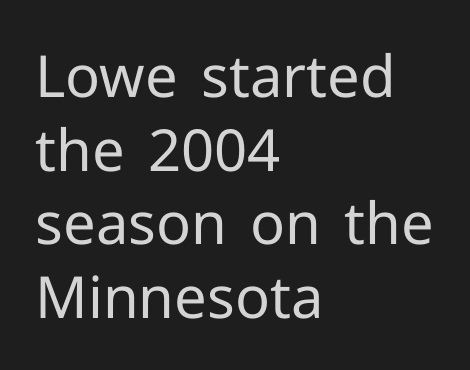
In CSS terms this would be text-align: left. Each letter's strokes conclude bluntly, with no projecting serifs. Summary of weight: not heavy and not bold. Only glyphs here, with clear space below each row.
